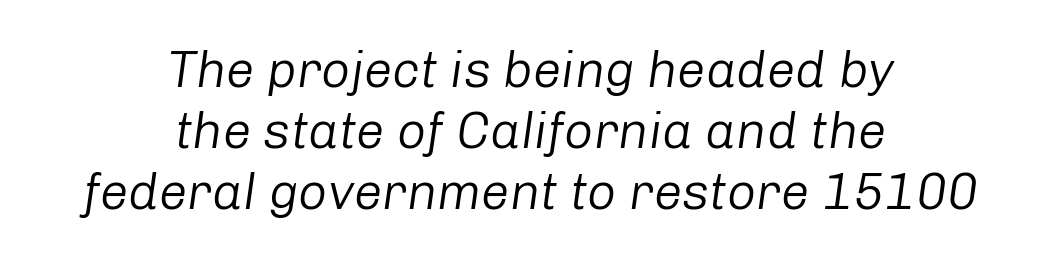
{"italic": "yes", "lean": "right", "slant_degrees": 8, "bold": "no", "weight": "regular", "width": "normal", "stroke_contrast": "low", "x_height": "medium", "monospaced": "no", "underline": "no", "align": "center", "line_spacing_ratio": 1.2, "letter_spacing": "normal", "letter_spacing_em": 0.0, "glyph_px": 51}
